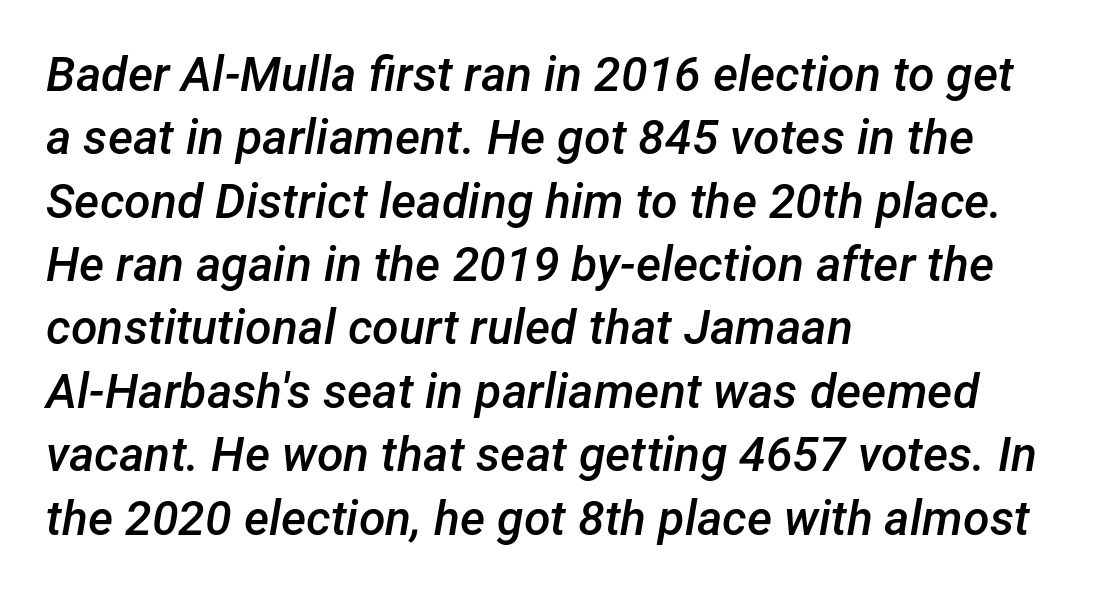
Q: Is the text bold? A: Semi-bold.
Q: Is the text italic (slanted)? A: Yes, it leans right by about 12 degrees.
Q: Is the text underlined? A: No.
Q: How is the paragraph aligned? A: Left-aligned.
Q: Is the spacing between letters normal or unusually wide? A: Normal.
Q: Is the spacing between lines tight, normal or loose? A: Normal.
Q: Width (condensed, normal, or wide)? A: Normal.
Q: Stroke contrast? A: Low.
Q: x-height? A: Medium.
Q: Monospaced? A: No.
